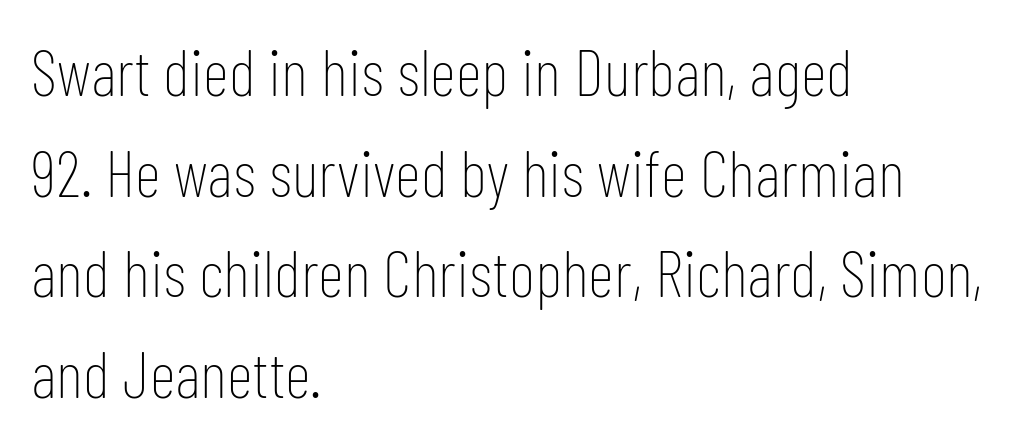
The image shows 65 px thin, condensed sans-serif type, upright; set left-aligned, normal line spacing (1.55x), normal letter spacing, not underlined; low stroke contrast and a medium x-height.
